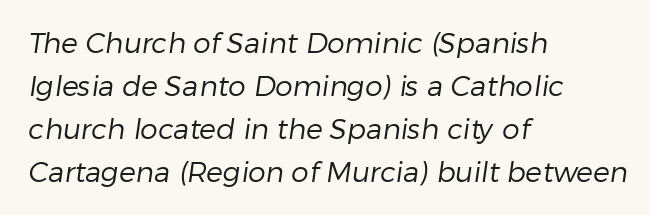
{"serif": "no", "bold": "no", "weight": "regular", "width": "normal", "stroke_contrast": "low", "x_height": "medium", "monospaced": "no", "underline": "no", "align": "left", "line_spacing": "normal", "line_spacing_ratio": 1.54, "letter_spacing": "normal", "letter_spacing_em": 0.0, "glyph_px": 28}
